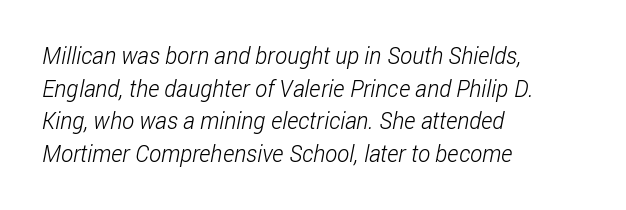
{"bold": "no", "underline": "no", "align": "left", "line_spacing": "normal", "line_spacing_ratio": 1.42, "letter_spacing": "normal", "letter_spacing_em": 0.0, "glyph_px": 23}
